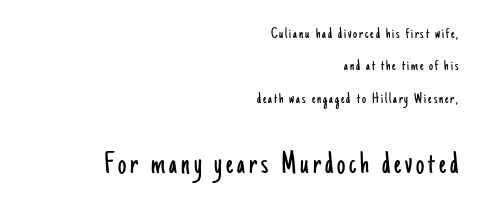
Which chunk is bigger? The second one — the bottom block dwarfs the top. Characters remain perfectly vertical along every line. The passage shown is typeset with a sans-serif family. Reading down the block, your eye finds every line finishing at a fixed right position.
